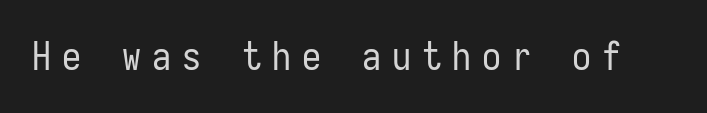
The image shows 38 px regular-weight, condensed sans-serif type, upright, monospaced; set unusually wide letter spacing (+0.29 em), not underlined; low stroke contrast and a medium x-height.
